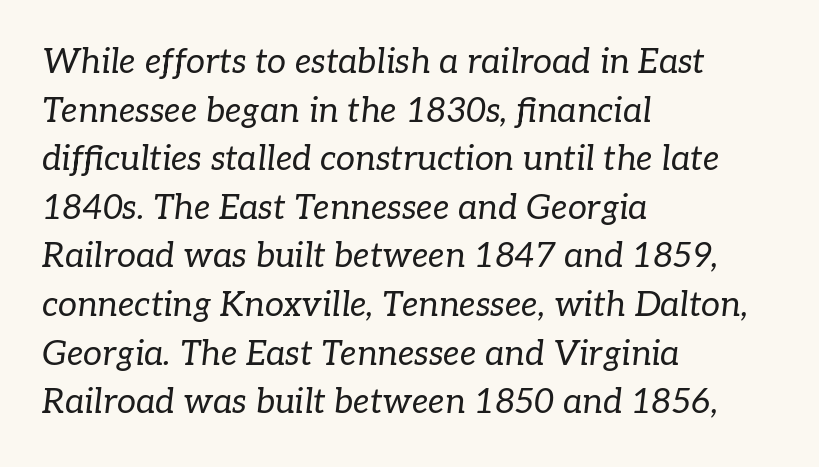
The image shows 34 px regular-weight serif type, italic (leaning right); set left-aligned, normal line spacing (1.43x), normal letter spacing, not underlined; low stroke contrast and a medium x-height.
